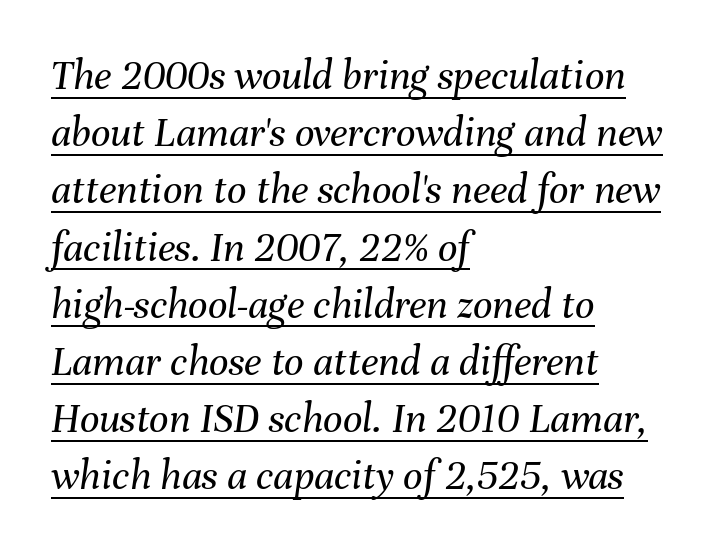
{"italic": "yes", "lean": "right", "slant_degrees": 8, "bold": "no", "weight": "regular", "width": "normal", "stroke_contrast": "medium", "x_height": "medium", "monospaced": "no", "underline": "yes", "align": "left", "line_spacing": "normal", "line_spacing_ratio": 1.33, "letter_spacing": "normal", "letter_spacing_em": 0.0, "glyph_px": 43}
